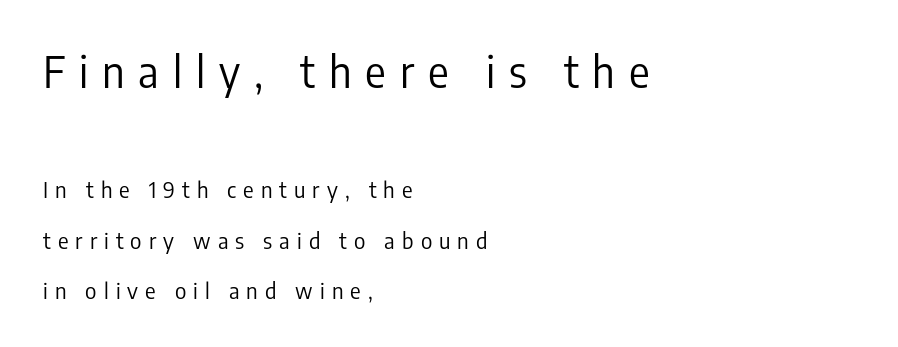
{"serif": "no", "italic": "no", "bold": "no", "weight": "regular", "width": "condensed", "stroke_contrast": "low", "x_height": "medium", "monospaced": "no", "underline": "no", "align": "left", "line_spacing": "loose", "line_spacing_ratio": 2.28, "letter_spacing": "wide", "letter_spacing_em": 0.32, "larger_block": "first", "size_ratio": 1.95, "glyph_px": 43}
